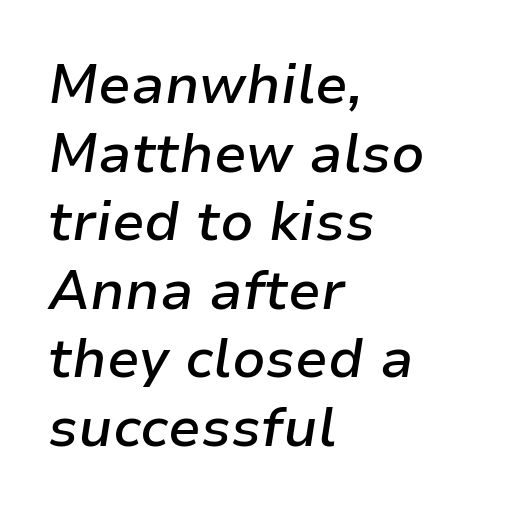
Q: Is the text bold? A: Semi-bold.
Q: Is the text italic (slanted)? A: Yes, it leans right by about 9 degrees.
Q: Is the text underlined? A: No.
Q: How is the paragraph aligned? A: Left-aligned.
Q: Is the spacing between letters normal or unusually wide? A: Normal.
Q: Is the spacing between lines tight, normal or loose? A: Normal.
Q: Width (condensed, normal, or wide)? A: Normal.
Q: Stroke contrast? A: Low.
Q: x-height? A: Medium.
Q: Monospaced? A: No.
